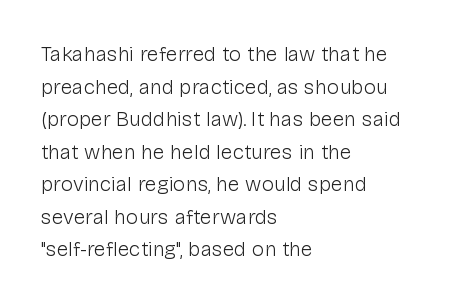
{"italic": "no", "bold": "no", "underline": "no", "align": "left", "line_spacing": "normal", "line_spacing_ratio": 1.55, "letter_spacing": "normal", "letter_spacing_em": 0.0, "glyph_px": 21}
